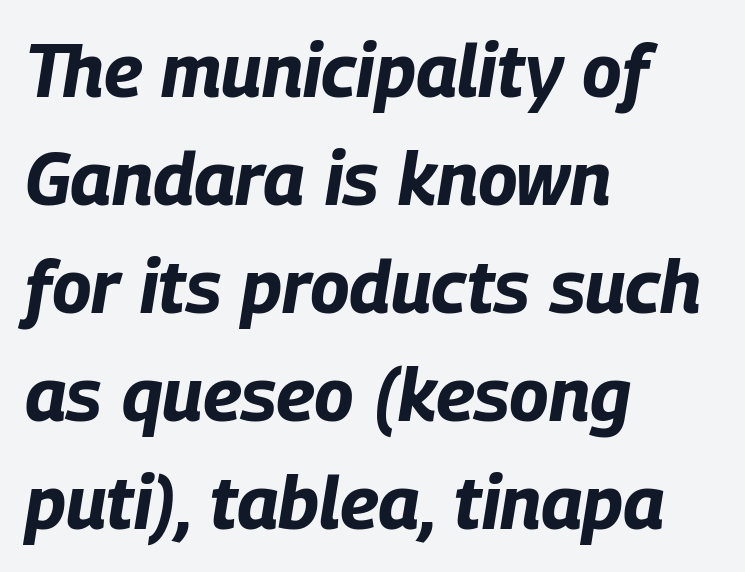
{"italic": "yes", "lean": "right", "slant_degrees": 9, "bold": "yes", "weight": "bold", "width": "condensed", "stroke_contrast": "low", "x_height": "large", "monospaced": "no", "underline": "no", "align": "left", "line_spacing": "normal", "line_spacing_ratio": 1.46, "letter_spacing": "normal", "letter_spacing_em": 0.0, "glyph_px": 74}
